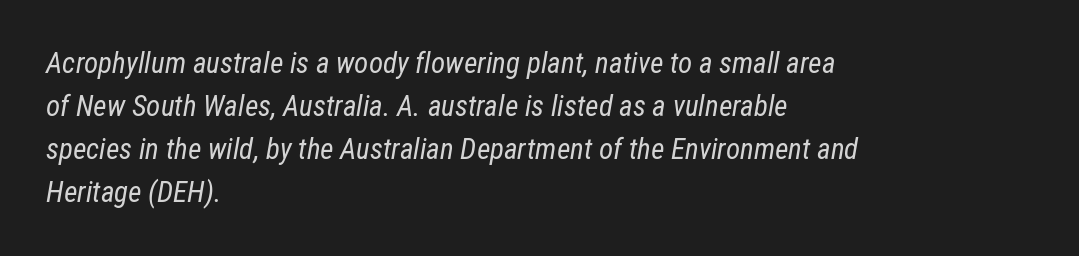
The image shows 29 px regular-weight, condensed type, italic (leaning right); set left-aligned, normal line spacing (1.48x), normal letter spacing, not underlined; low stroke contrast and a medium x-height.
